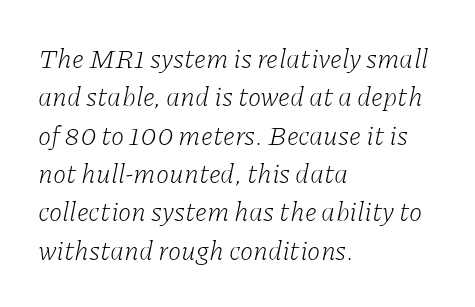
Italic: yes, the glyphs are oblique. Layout note: lines flush left. Short note: letters normally spaced. Words float on clear page, feet unadorned.
